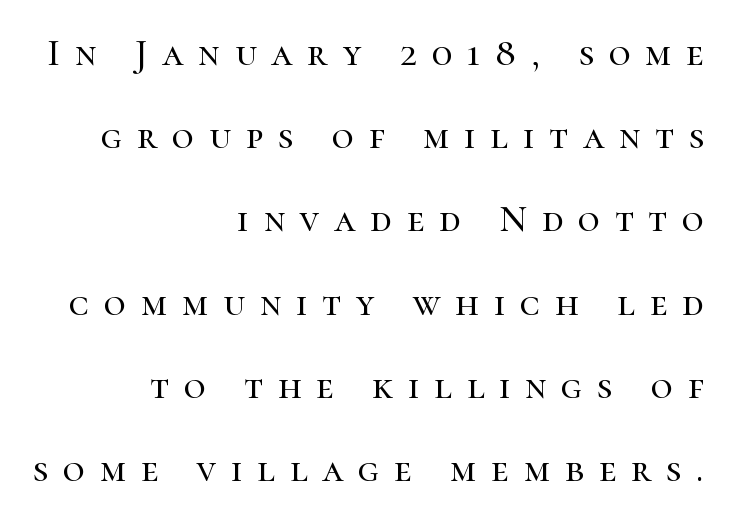
The image shows 38 px serif type, upright; set right-aligned, loose line spacing (2.19x), unusually wide letter spacing (+0.39 em), not underlined; high stroke contrast and a medium x-height.
